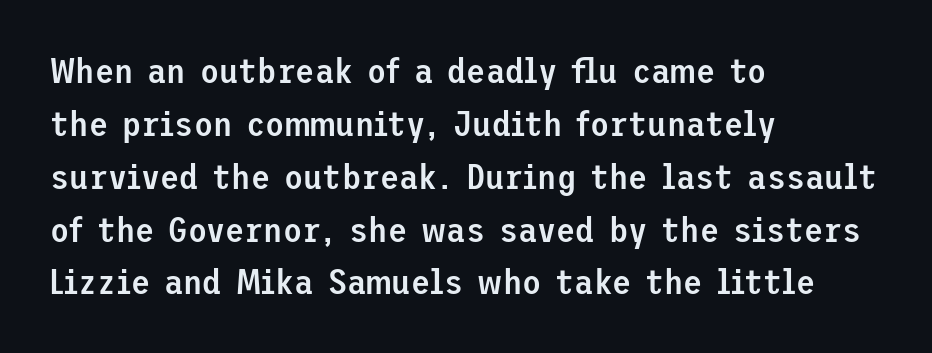
Typographically, this falls in the sans-serif category. Summary of weight: moderately heavy, a semibold. Casual observation: everything's shoved over to the left. A clean baseline with only descenders dipping below it. Baseline-to-baseline distance is the conventional proportion of letter height.
